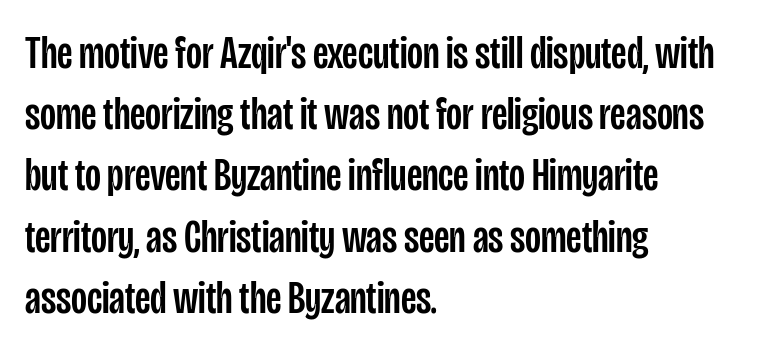
The image shows 46 px condensed sans-serif type, upright; set left-aligned, normal line spacing (1.33x), normal letter spacing, not underlined; low stroke contrast and a large x-height.
